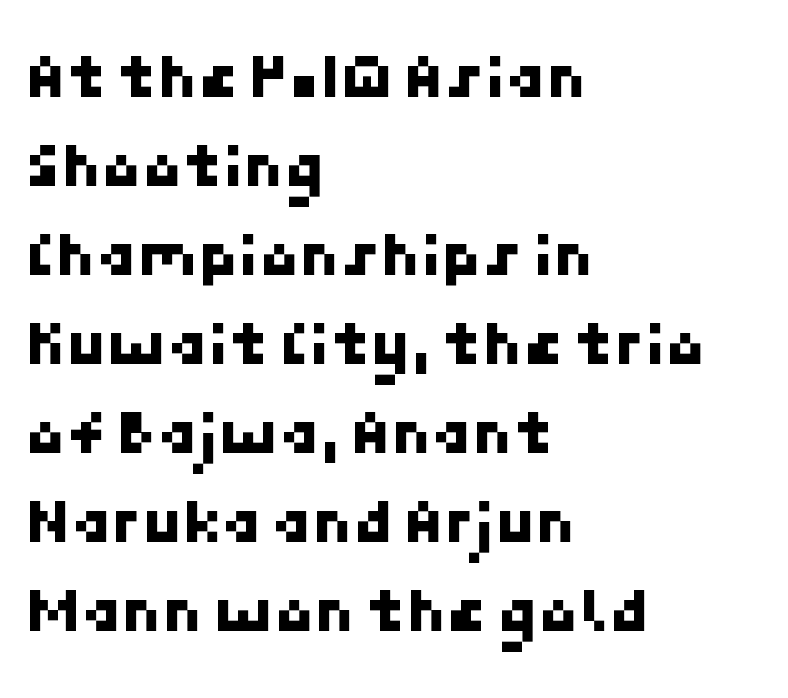
The image shows 65 px sans-serif type; set left-aligned, normal line spacing (1.37x), normal letter spacing, not underlined; low stroke contrast and a medium x-height.
